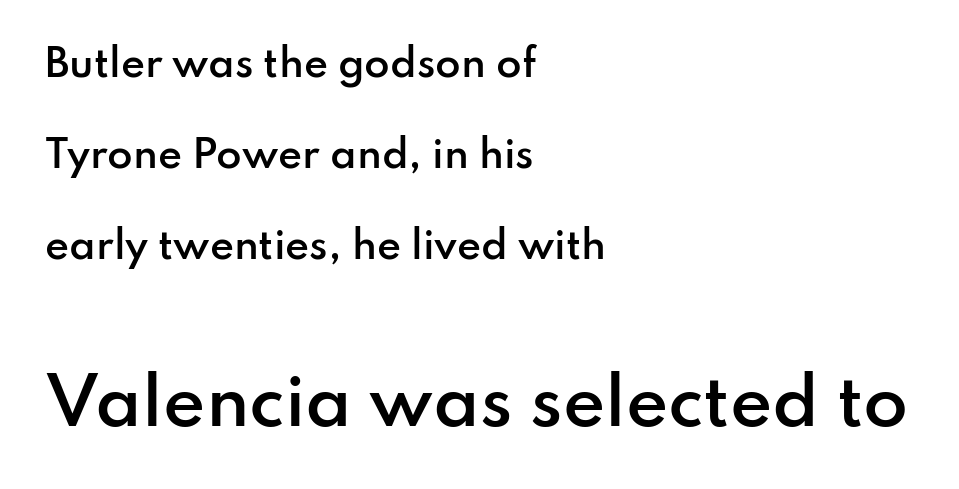
{"serif": "no", "italic": "no", "bold": "semi", "weight": "semibold", "width": "normal", "stroke_contrast": "low", "x_height": "small", "monospaced": "no", "underline": "no", "align": "left", "line_spacing": "loose", "line_spacing_ratio": 2.46, "letter_spacing": "normal", "letter_spacing_em": 0.0, "larger_block": "second", "size_ratio": 1.76, "glyph_px": 65}
